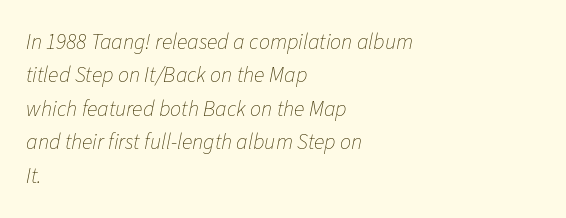
Only glyphs here, with clear space below each row. These lines keep a tight, regular rhythm from letter to letter. Rows of type keep a routine distance in the vertical direction. Summary of weight: not heavy and not bold.
